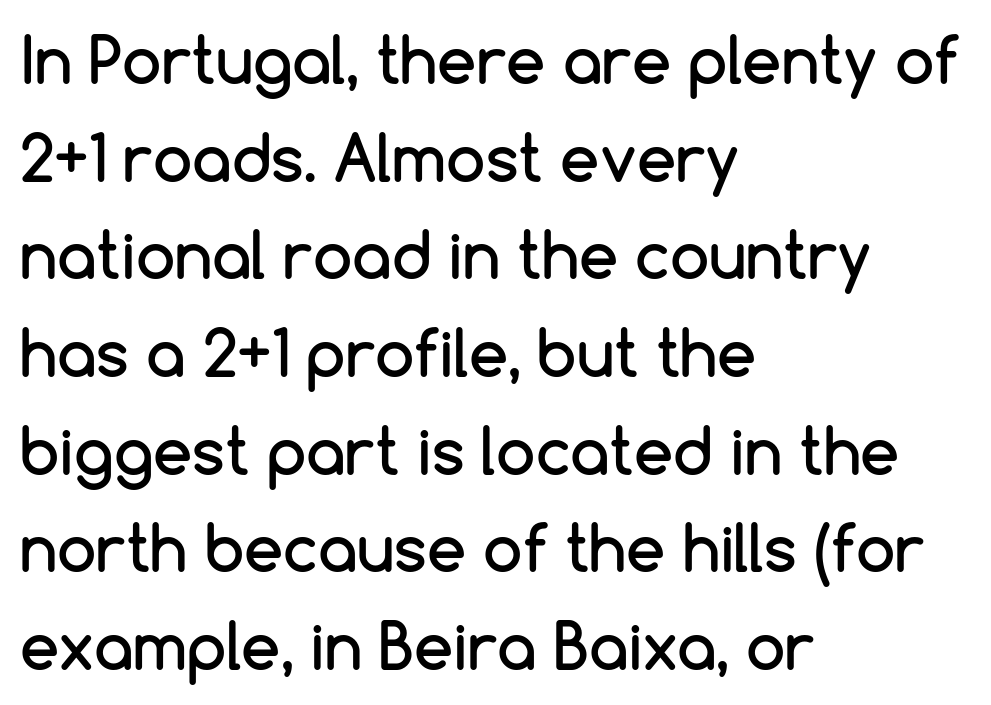
The image shows 63 px sans-serif type, upright; set left-aligned, normal line spacing (1.55x), normal letter spacing, not underlined; low stroke contrast and a medium x-height.
